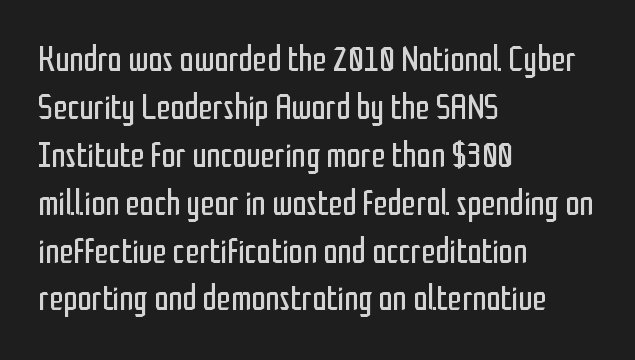
Q: Is the text bold? A: No.
Q: Is the text italic (slanted)? A: No, it is upright.
Q: Is the typeface a serif or a sans-serif typeface? A: Sans-serif.
Q: Is the text underlined? A: No.
Q: How is the paragraph aligned? A: Left-aligned.
Q: Is the spacing between letters normal or unusually wide? A: Normal.
Q: Is the spacing between lines tight, normal or loose? A: Normal.
Q: Width (condensed, normal, or wide)? A: Condensed.
Q: Stroke contrast? A: Low.
Q: x-height? A: Medium.
Q: Monospaced? A: No.
